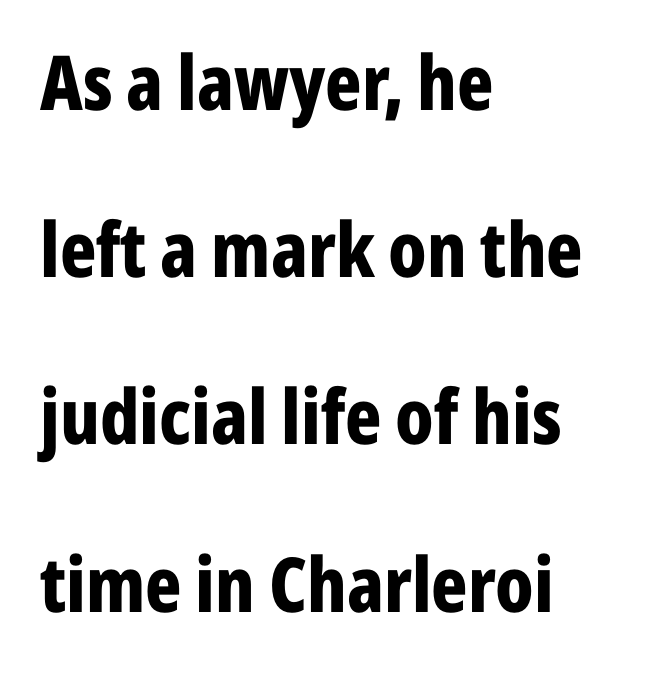
In terms of leading, this rendering errs on the spacious side. These lines are set flush left with a ragged right edge. Nobody drew a line under any word here. Every stem runs plumb, perpendicular to the baseline. No extra tracking has been applied to these lines.
